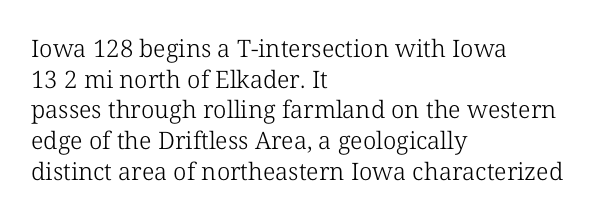
Is the type heavy? It reads as light-to-regular instead. Leftover space on each line is placed entirely after the last word. Characters follow at the spacing the type designer built in. The passage shown stacks its lines at a standard gap.
